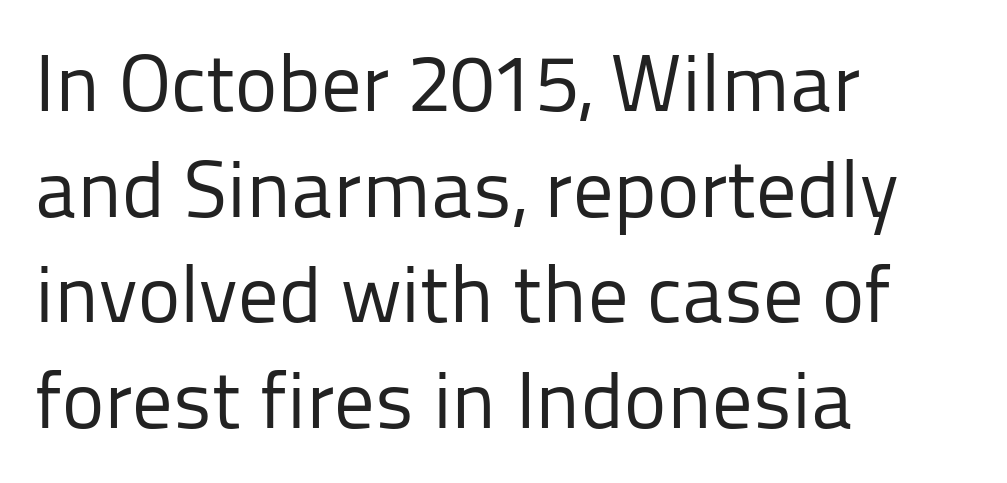
In terms of letterform style, serifs are entirely absent. Underlining? Definitely not there. Where is the straight margin? On the left. Stems here are at most as thick as an everyday book face. Notice how the stems are strictly vertical — no italics here.
